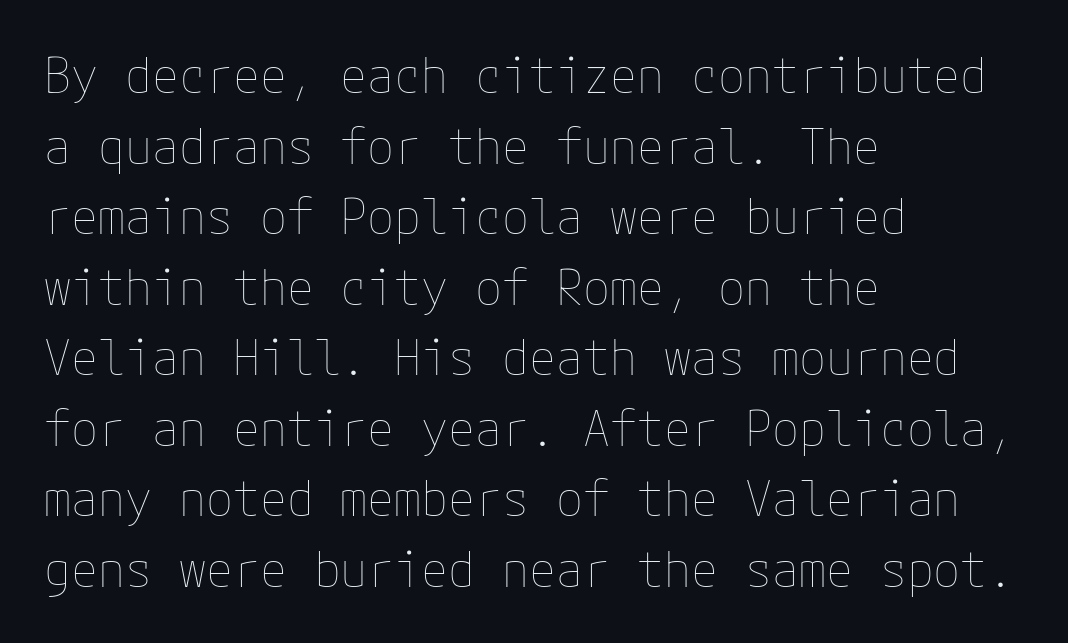
The letters look calm and open, with moderate or lighter stems. The text block is weighted toward the left margin, trailing off unevenly rightward. Horizontal bands of white between lines are of average thickness. The space directly below the letters is spotless. Glyph-to-glyph distance matches everyday printed text.
